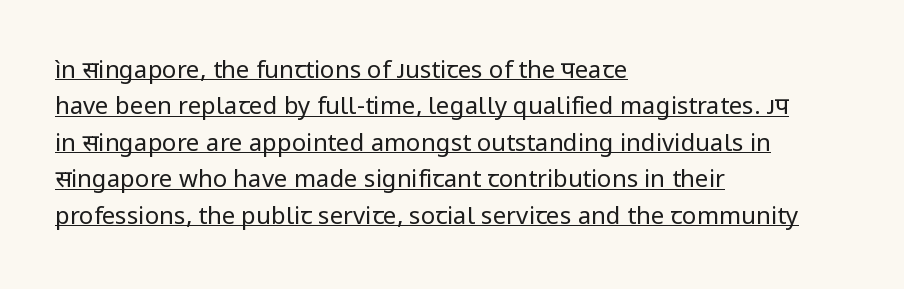
Is the stroke heavy? The answer is a plain regular-or-lighter. If you drew a line through each stem, it would be perfectly vertical. Vertical spacing — default. A classic flush-left, rag-right setting is used for this passage.
